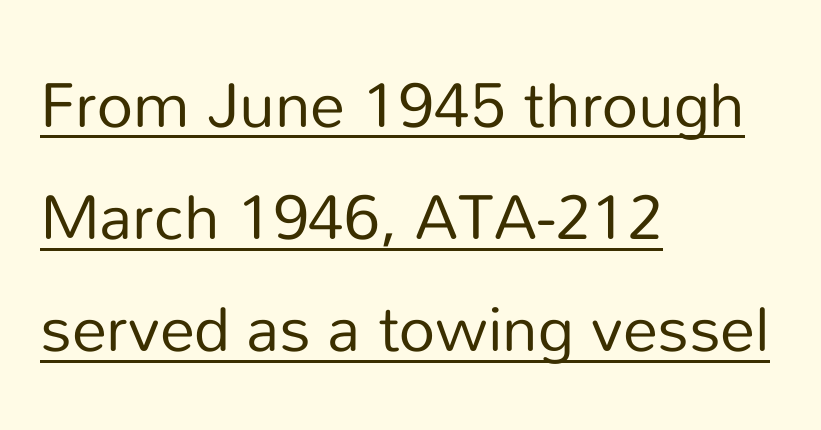
You can tell from the bare stems that sans-serif type was used. Varying glyph widths throughout — classic text-font behaviour. The rendered words wear a rule along their underside. This is the regular roman posture of the typeface. A quiet, ordinary-to-light weight characterises the typeface.
